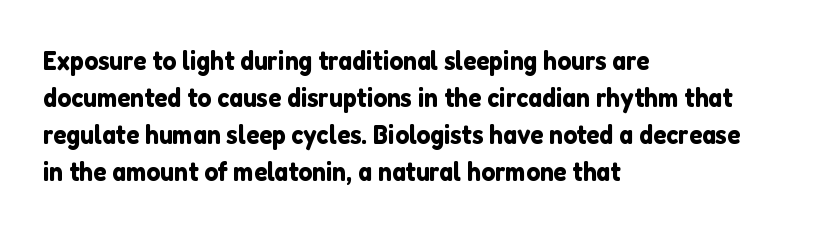
A typesetter would call this zero additional tracking. Notice how descenders clear the ascenders below comfortably — that's standard leading. Ordinary non-slanted type is in use. Letters rest on an invisible, unmarked baseline.
